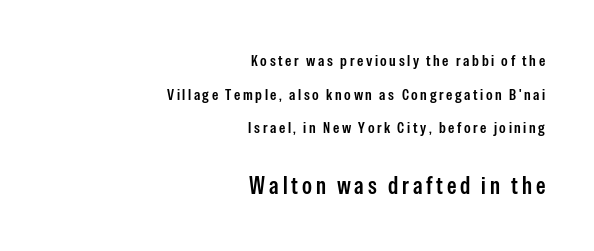
Q: Is the text italic (slanted)? A: No, it is upright.
Q: Is the text underlined? A: No.
Q: How is the paragraph aligned? A: Right-aligned.
Q: Is the spacing between lines tight, normal or loose? A: Loose.
Q: Which block of text is set in a larger size, the first (top) or the second (bottom)? A: The second (bottom) one.
